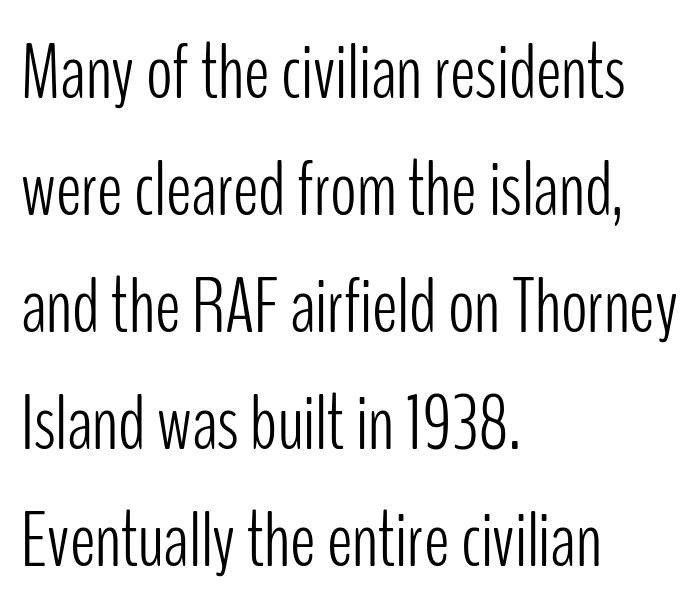
The image shows 78 px light, condensed sans-serif type, upright; set left-aligned, normal line spacing (1.5x), normal letter spacing, not underlined; low stroke contrast and a medium x-height.
